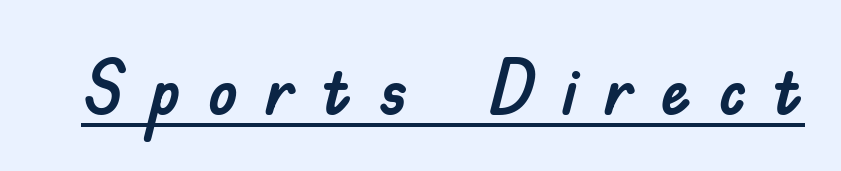
The image shows 76 px sans-serif type; set unusually wide letter spacing (+0.35 em), underlined; low stroke contrast and a small x-height.
